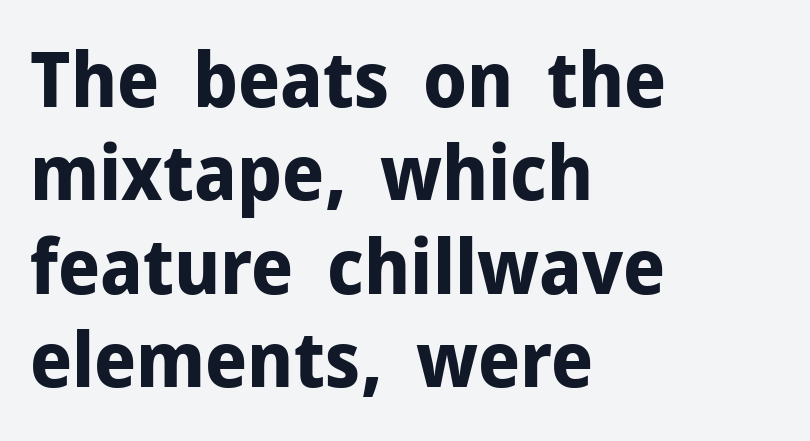
Q: Is the text bold? A: Yes.
Q: Is the text italic (slanted)? A: No, it is upright.
Q: Is the typeface a serif or a sans-serif typeface? A: Sans-serif.
Q: Is the text underlined? A: No.
Q: How is the paragraph aligned? A: Left-aligned.
Q: Is the spacing between letters normal or unusually wide? A: Normal.
Q: Width (condensed, normal, or wide)? A: Normal.
Q: Stroke contrast? A: Low.
Q: x-height? A: Medium.
Q: Monospaced? A: No.
